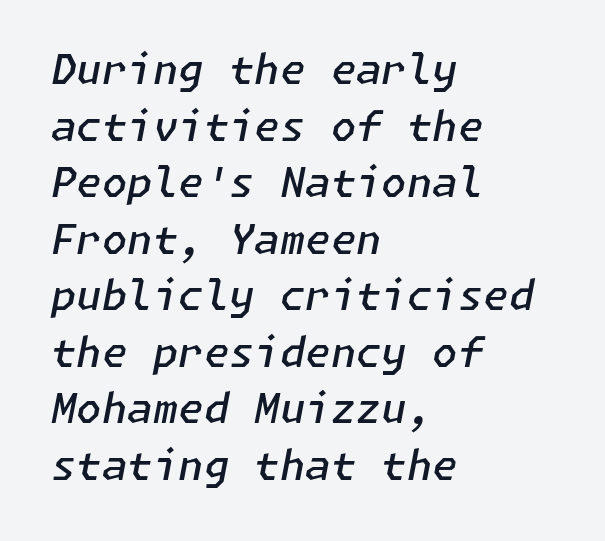
Q: Is the text bold? A: Semi-bold.
Q: Is the text italic (slanted)? A: Yes, it leans right by about 11 degrees.
Q: Is the text underlined? A: No.
Q: How is the paragraph aligned? A: Left-aligned.
Q: Is the spacing between letters normal or unusually wide? A: Normal.
Q: Is the spacing between lines tight, normal or loose? A: Normal.
Q: Width (condensed, normal, or wide)? A: Normal.
Q: Stroke contrast? A: Low.
Q: x-height? A: Medium.
